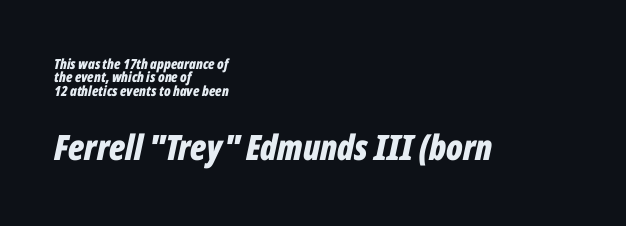
{"italic": "yes", "lean": "right", "slant_degrees": 12, "bold": "yes", "weight": "bold", "width": "condensed", "stroke_contrast": "low", "x_height": "medium", "monospaced": "no", "underline": "no", "align": "left", "line_spacing": "tight", "line_spacing_ratio": 0.96, "letter_spacing": "normal", "letter_spacing_em": 0.0, "larger_block": "second", "size_ratio": 2.5, "glyph_px": 35}
